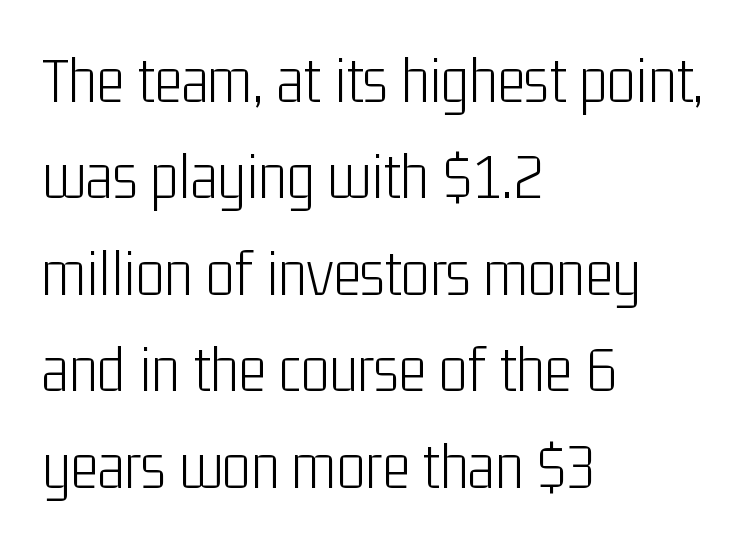
Q: Is the text bold? A: No.
Q: Is the text italic (slanted)? A: No, it is upright.
Q: Is the typeface a serif or a sans-serif typeface? A: Sans-serif.
Q: Is the text underlined? A: No.
Q: How is the paragraph aligned? A: Left-aligned.
Q: Is the spacing between letters normal or unusually wide? A: Normal.
Q: Is the spacing between lines tight, normal or loose? A: Normal.
Q: Width (condensed, normal, or wide)? A: Condensed.
Q: Stroke contrast? A: Low.
Q: x-height? A: Medium.
Q: Monospaced? A: No.
